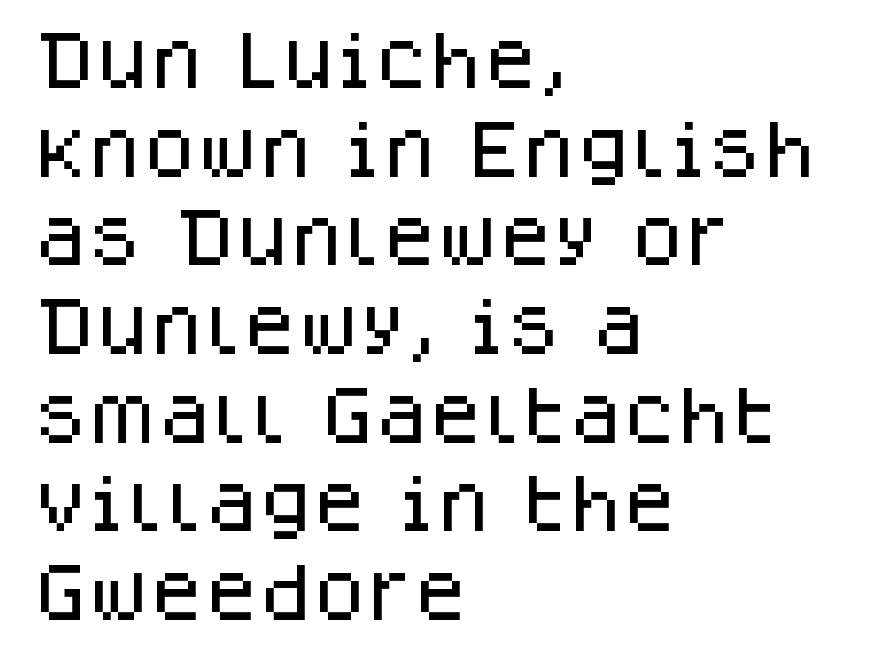
Q: Is the text italic (slanted)? A: No, it is upright.
Q: Is the typeface a serif or a sans-serif typeface? A: Sans-serif.
Q: Is the text underlined? A: No.
Q: How is the paragraph aligned? A: Left-aligned.
Q: Is the spacing between letters normal or unusually wide? A: Normal.
Q: Is the spacing between lines tight, normal or loose? A: Normal.
Q: Width (condensed, normal, or wide)? A: Normal.
Q: Stroke contrast? A: Low.
Q: x-height? A: Large.
Q: Monospaced? A: No.
